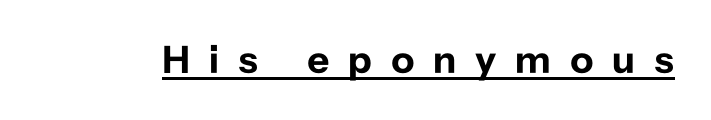
The image shows 39 px bold sans-serif type, upright; set unusually wide letter spacing (+0.48 em), underlined; low stroke contrast and a medium x-height.
